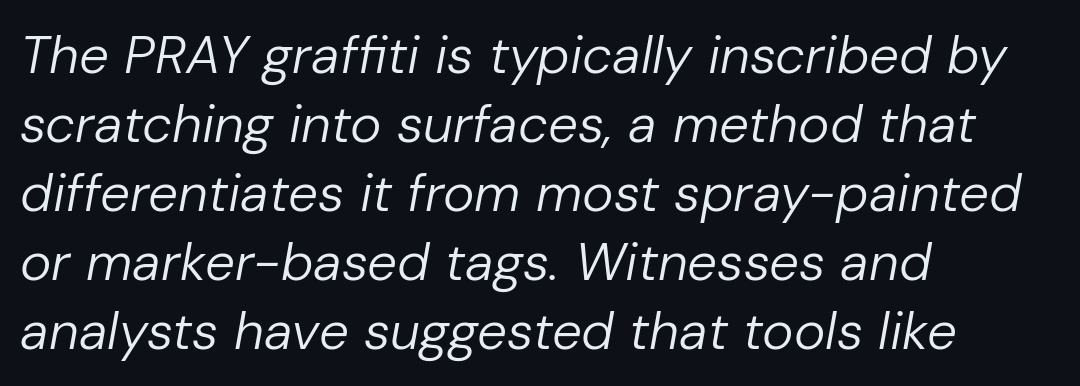
The axis of the letterforms is tilted away from vertical. Baseline-to-baseline distance is the conventional proportion of letter height. Anything drawn beneath the words? Only blank space. Each line starts at the same left margin while the right side varies.
